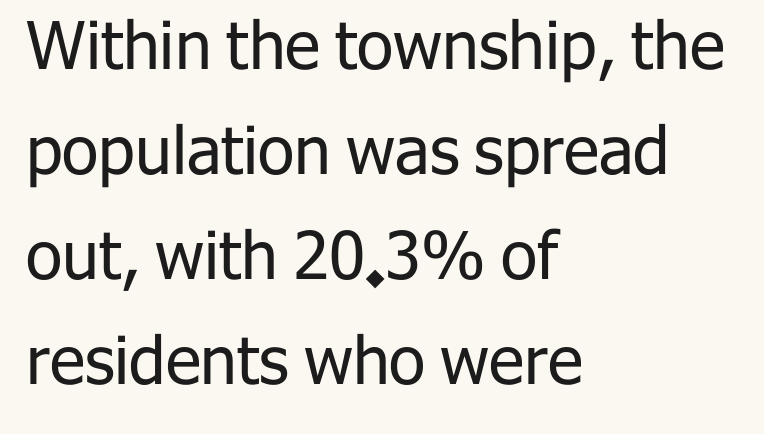
Q: Is the text bold? A: No.
Q: Is the text italic (slanted)? A: No, it is upright.
Q: Is the typeface a serif or a sans-serif typeface? A: Sans-serif.
Q: Is the text underlined? A: No.
Q: How is the paragraph aligned? A: Left-aligned.
Q: Is the spacing between letters normal or unusually wide? A: Normal.
Q: Is the spacing between lines tight, normal or loose? A: Normal.
Q: Width (condensed, normal, or wide)? A: Normal.
Q: Stroke contrast? A: Low.
Q: x-height? A: Medium.
Q: Monospaced? A: No.
